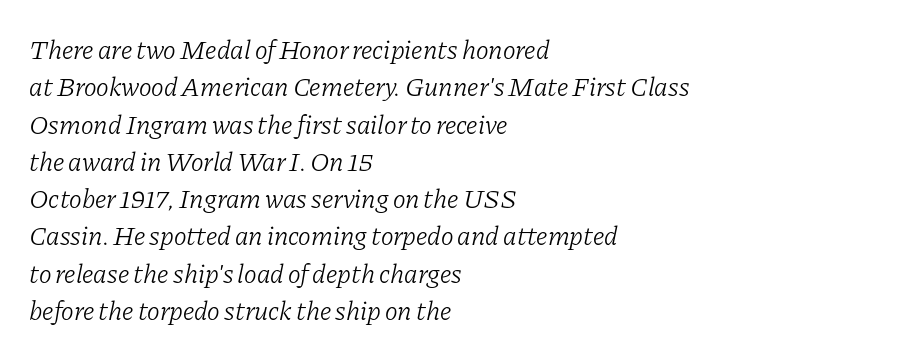
{"italic": "yes", "lean": "right", "slant_degrees": 11, "bold": "no", "underline": "no", "align": "left", "line_spacing": "normal", "line_spacing_ratio": 1.38, "letter_spacing": "normal", "letter_spacing_em": 0.0, "glyph_px": 27}
